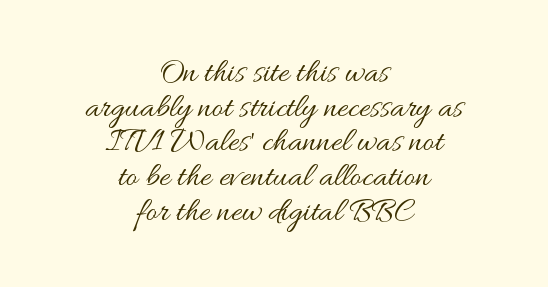
In terms of letterspacing, this is plain default setting. Where is the straight margin? There isn't one; the lines are centered. Plain, unruled lines of type. Think of a printed novel: that variable character pitch is what you see here. The lines are packed closely together with very little leading.
